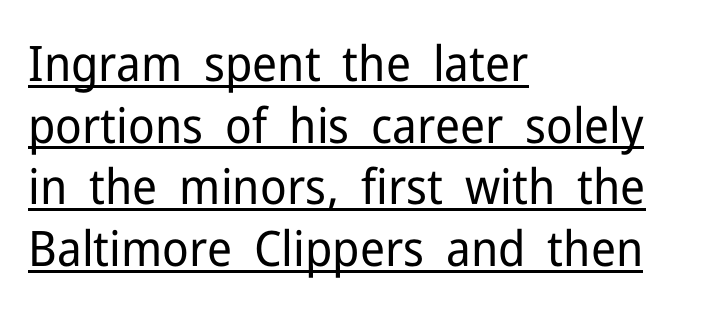
{"serif": "no", "italic": "no", "bold": "no", "weight": "regular", "width": "normal", "stroke_contrast": "low", "x_height": "medium", "monospaced": "no", "underline": "yes", "align": "left", "line_spacing": "normal", "line_spacing_ratio": 1.26, "letter_spacing": "normal", "letter_spacing_em": 0.0, "glyph_px": 49}
